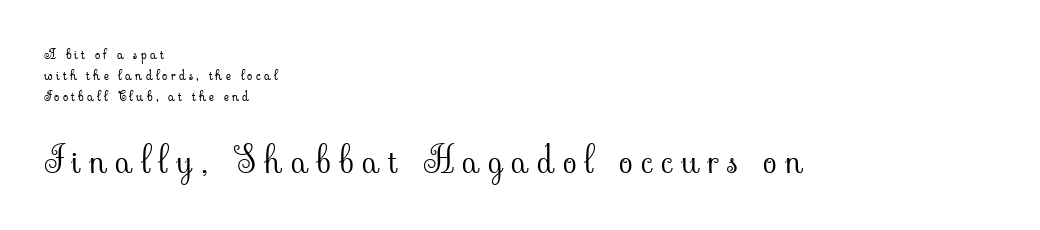
Q: Is the text bold? A: No.
Q: Is the text italic (slanted)? A: No, it is upright.
Q: Is the typeface a serif or a sans-serif typeface? A: Serif.
Q: Is the text underlined? A: No.
Q: How is the paragraph aligned? A: Left-aligned.
Q: Is the spacing between letters normal or unusually wide? A: Unusually wide.
Q: Is the spacing between lines tight, normal or loose? A: Normal.
Q: Which block of text is set in a larger size, the first (top) or the second (bottom)? A: The second (bottom) one.
Q: Width (condensed, normal, or wide)? A: Normal.
Q: Stroke contrast? A: Low.
Q: x-height? A: Small.
Q: Monospaced? A: No.
